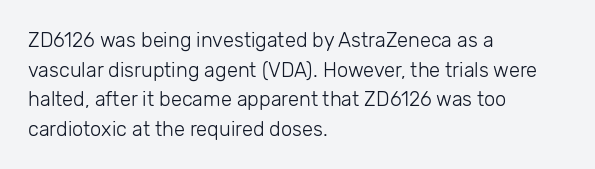
The image shows 20 px text type, upright; set left-aligned, normal line spacing (1.48x), normal letter spacing, not underlined.
